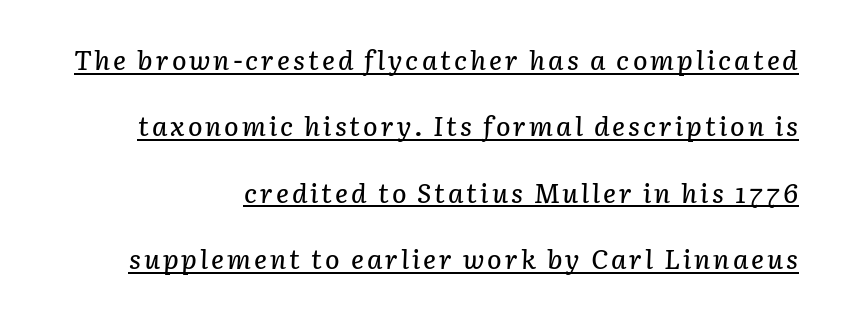
{"italic": "yes", "lean": "right", "slant_degrees": 3, "underline": "yes", "align": "right", "line_spacing": "loose", "line_spacing_ratio": 2.46, "glyph_px": 27}
